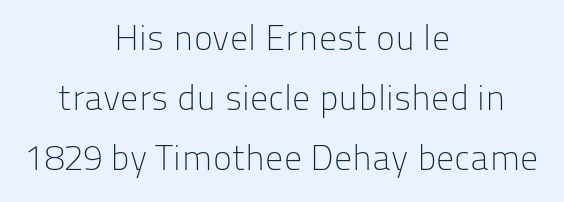
Short note: letters normally spaced. The lines sit at an ordinary, default distance from one another. Serifs: no, the terminals of the letterforms are clean. The passage shown is typed in a proportional face where columns would drift. A light-to-regular cut is what we see here.
